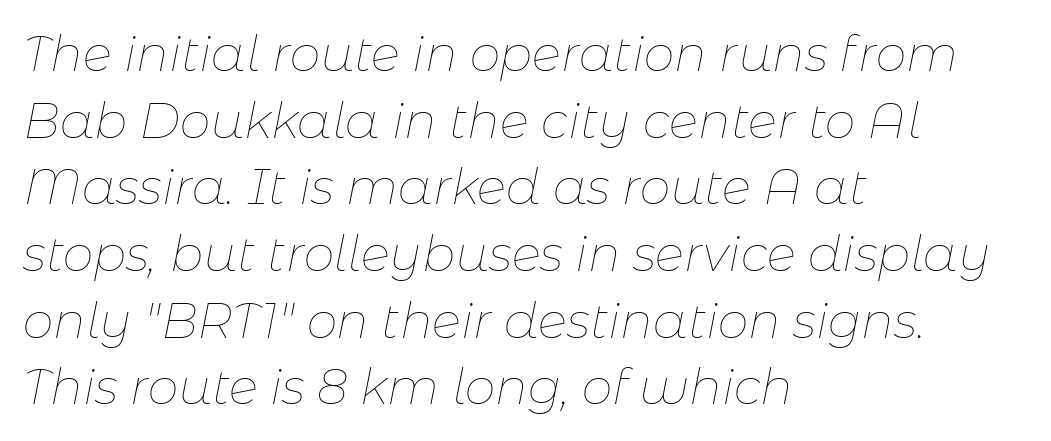
{"italic": "yes", "lean": "right", "slant_degrees": 11, "bold": "no", "weight": "thin", "width": "normal", "stroke_contrast": "low", "x_height": "medium", "monospaced": "no", "underline": "no", "align": "left", "line_spacing": "normal", "line_spacing_ratio": 1.36, "letter_spacing": "normal", "letter_spacing_em": 0.0, "glyph_px": 49}
